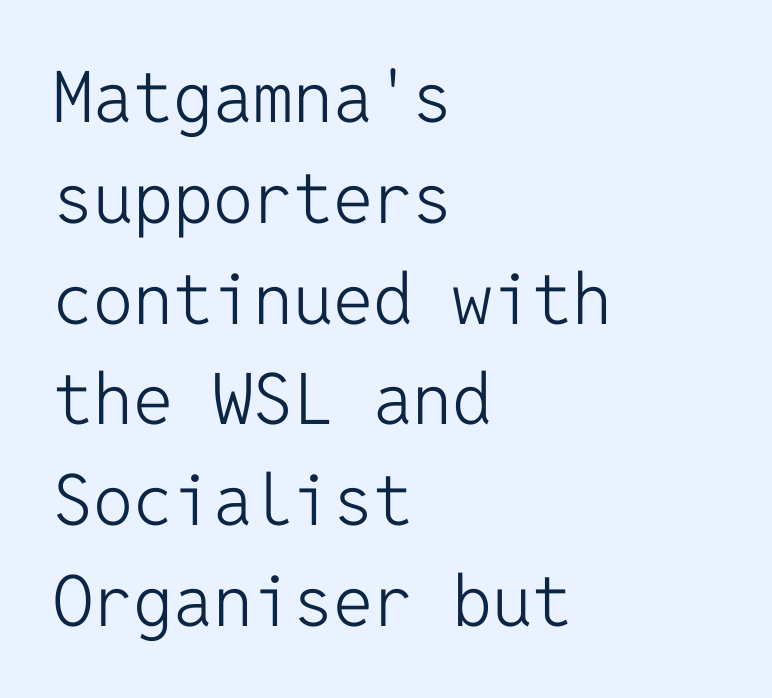
The image shows 71 px light sans-serif type, upright, monospaced; set left-aligned, normal line spacing (1.42x), normal letter spacing, not underlined; low stroke contrast and a medium x-height.
